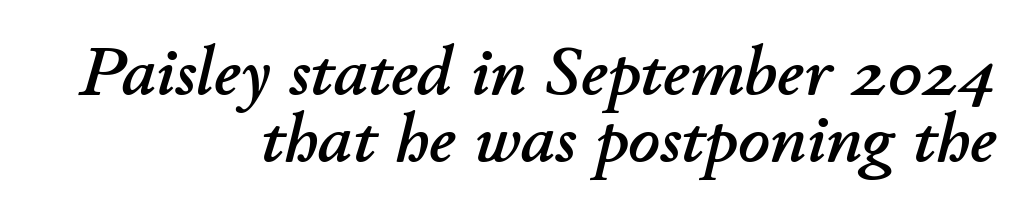
Q: Is the text italic (slanted)? A: Yes, it leans right by about 11 degrees.
Q: Is the text underlined? A: No.
Q: How is the paragraph aligned? A: Right-aligned.
Q: Is the spacing between letters normal or unusually wide? A: Normal.
Q: Is the spacing between lines tight, normal or loose? A: Tight.
Q: Width (condensed, normal, or wide)? A: Normal.
Q: Stroke contrast? A: Low.
Q: x-height? A: Small.
Q: Monospaced? A: No.
